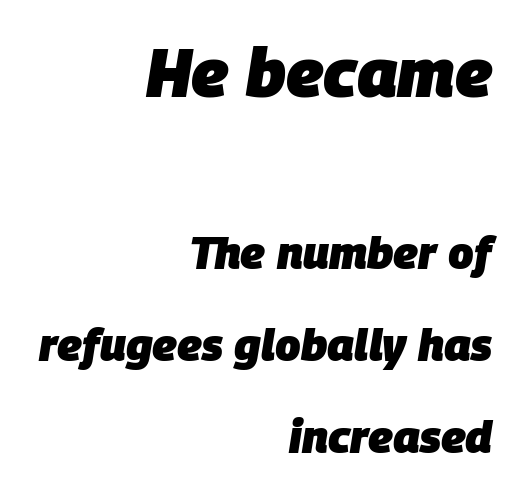
{"italic": "yes", "lean": "right", "slant_degrees": 9, "bold": "yes", "weight": "heavy", "width": "normal", "stroke_contrast": "low", "x_height": "large", "monospaced": "no", "underline": "no", "align": "right", "line_spacing": "loose", "line_spacing_ratio": 2.05, "letter_spacing": "normal", "letter_spacing_em": 0.0, "larger_block": "first", "size_ratio": 1.51, "glyph_px": 68}
